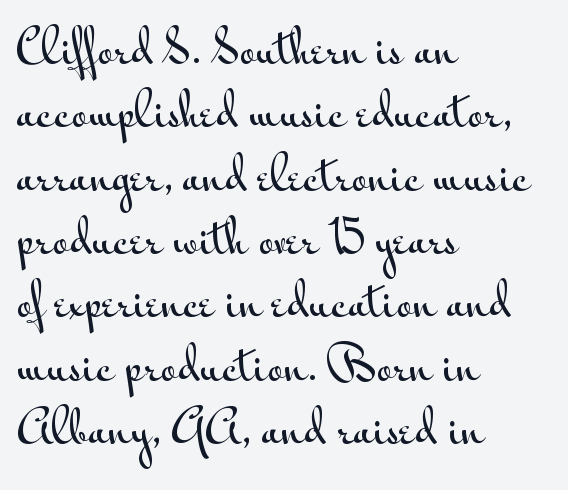
Serif or sans? Sans — the stroke terminals are bare. Honestly, the row spacing looks completely unremarkable. Inter-character spacing is left at the font's built-in metrics. Unmarked baselines from the first word to the last. A typesetter would call this proportional, since set widths differ per character.
